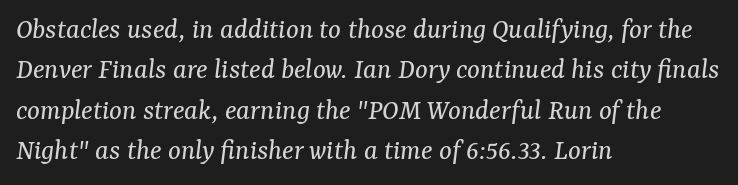
The image shows 30 px regular-weight serif type, italic (leaning right); set left-aligned, normal line spacing (1.35x), normal letter spacing, not underlined; medium stroke contrast and a medium x-height.
